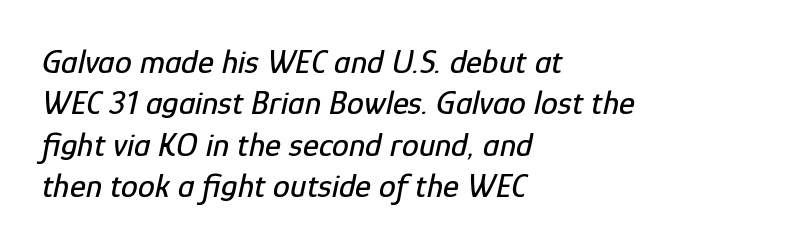
Does the copy run flush right? No — it runs flush left. Between one letter and the next there's only the usual sliver of space. Looks like regular typesetting: each glyph gets only the width it needs. The text carries the slant typical of an italic or oblique font.
